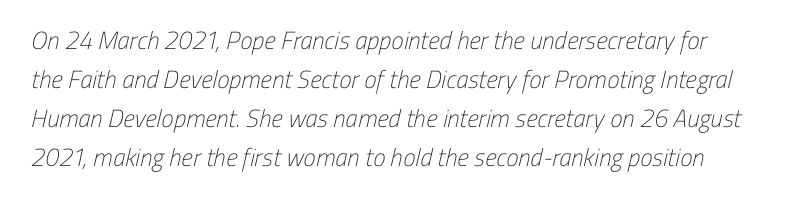
A typesetter would call this leading conventional body-copy spacing. No heavy texture on the line: the type isn't bold. Rule under the text: the space is simply empty. The letterforms sit shoulder to shoulder at normal distance.
